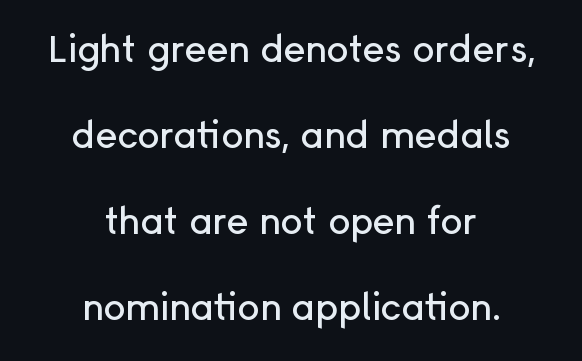
When letters stand straight like this, we call the style roman or upright. This sample is center-justified, so both line endings float freely. Looks like regular typesetting: each glyph gets only the width it needs. A sans-serif font was chosen for this passage.
